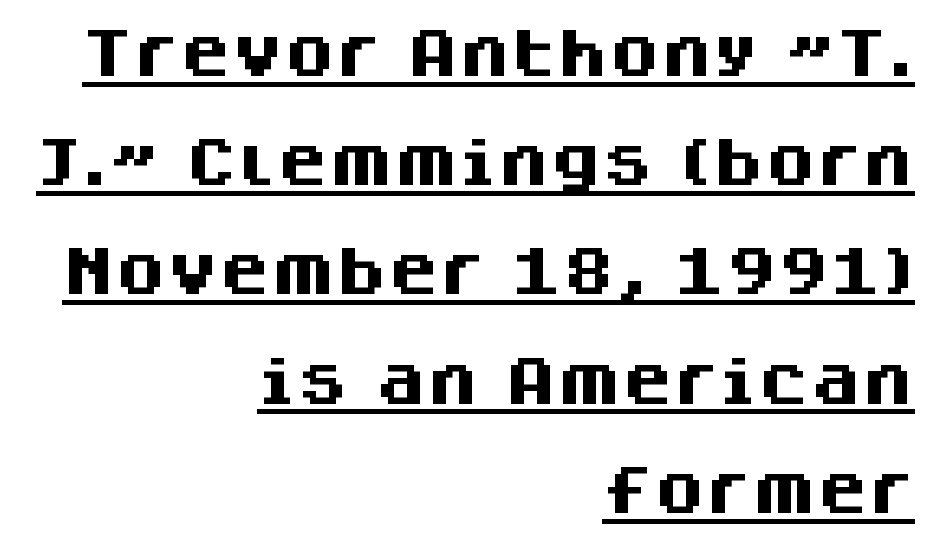
{"serif": "no", "italic": "no", "bold": "yes", "weight": "heavy", "width": "normal", "stroke_contrast": "medium", "x_height": "large", "monospaced": "no", "underline": "yes", "align": "right", "line_spacing": "loose", "line_spacing_ratio": 2.1, "letter_spacing": "normal", "letter_spacing_em": 0.0, "glyph_px": 52}
